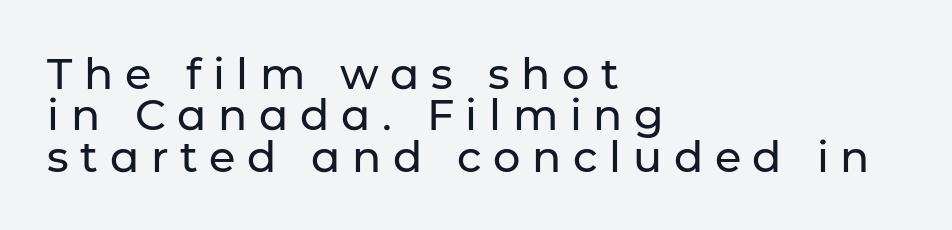
Q: Is the text italic (slanted)? A: No, it is upright.
Q: Is the typeface a serif or a sans-serif typeface? A: Sans-serif.
Q: Is the text underlined? A: No.
Q: How is the paragraph aligned? A: Left-aligned.
Q: Is the spacing between letters normal or unusually wide? A: Unusually wide.
Q: Is the spacing between lines tight, normal or loose? A: Tight.
Q: Width (condensed, normal, or wide)? A: Normal.
Q: Stroke contrast? A: Low.
Q: x-height? A: Medium.
Q: Monospaced? A: No.
